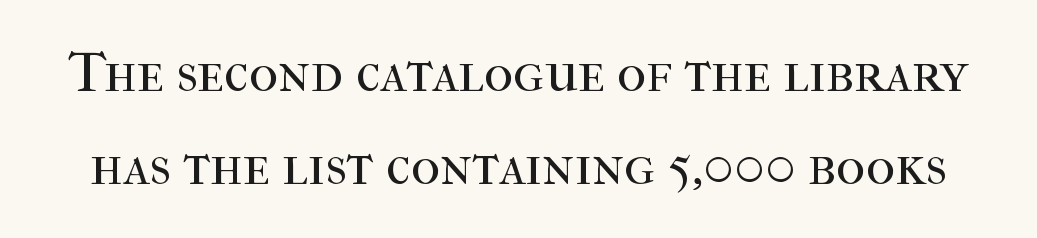
The image shows 56 px regular-weight serif type, upright; set normal line spacing (1.66x), normal letter spacing, not underlined; high stroke contrast and a medium x-height.
